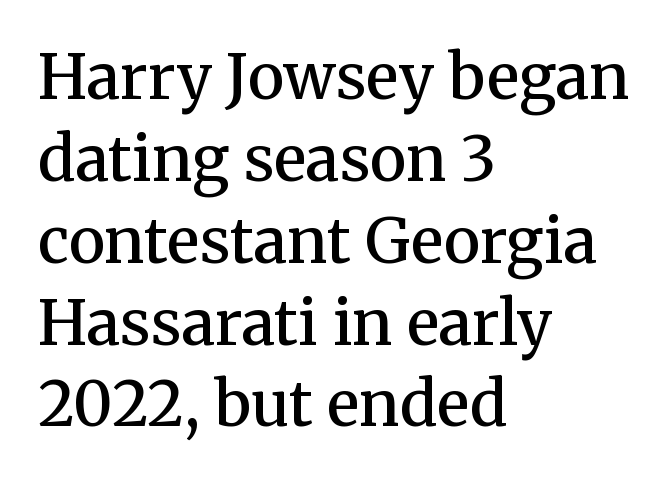
{"serif": "yes", "italic": "no", "bold": "semi", "weight": "semibold", "width": "normal", "stroke_contrast": "medium", "x_height": "medium", "monospaced": "no", "underline": "no", "align": "left", "line_spacing": "normal", "line_spacing_ratio": 1.32, "letter_spacing": "normal", "letter_spacing_em": 0.0, "glyph_px": 62}
